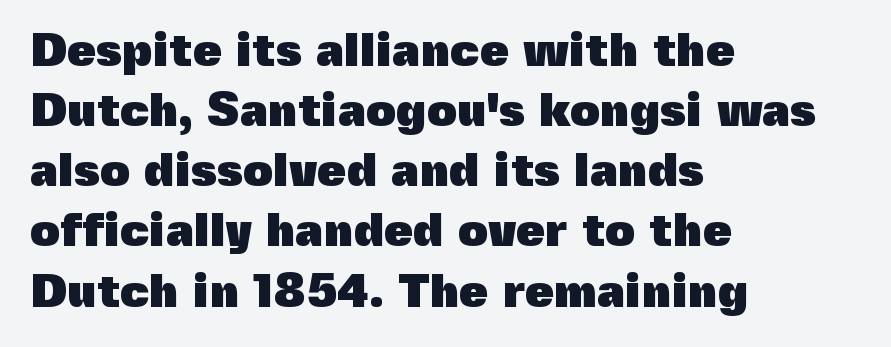
The image shows 47 px heavy sans-serif type, upright; set left-aligned, normal line spacing (1.28x), normal letter spacing, not underlined; a medium x-height.
